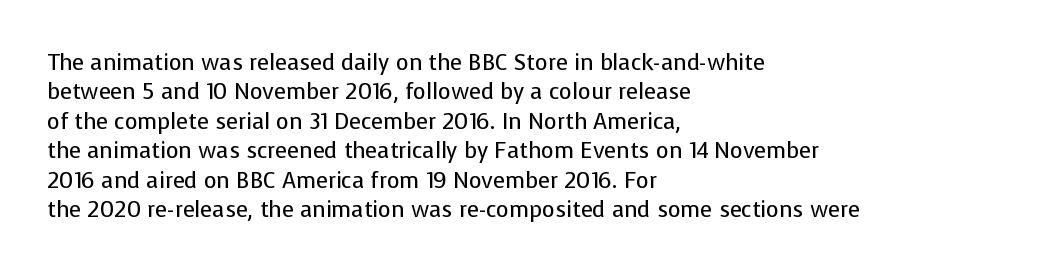
The image shows 22 px text type, upright; set left-aligned, normal line spacing (1.34x), normal letter spacing, not underlined.
